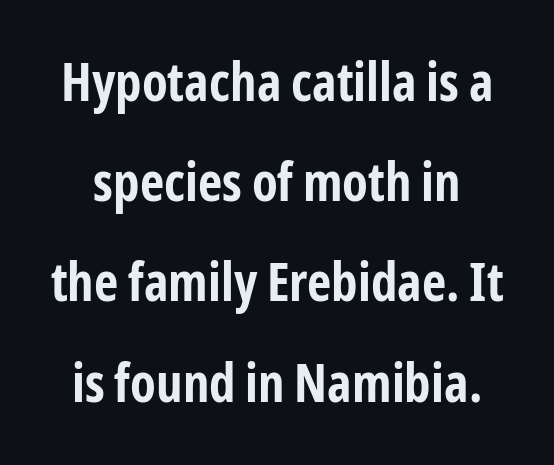
{"serif": "no", "italic": "no", "bold": "yes", "weight": "bold", "width": "condensed", "stroke_contrast": "low", "x_height": "medium", "monospaced": "no", "underline": "no", "line_spacing_ratio": 1.89, "letter_spacing": "normal", "letter_spacing_em": 0.0, "glyph_px": 53}
